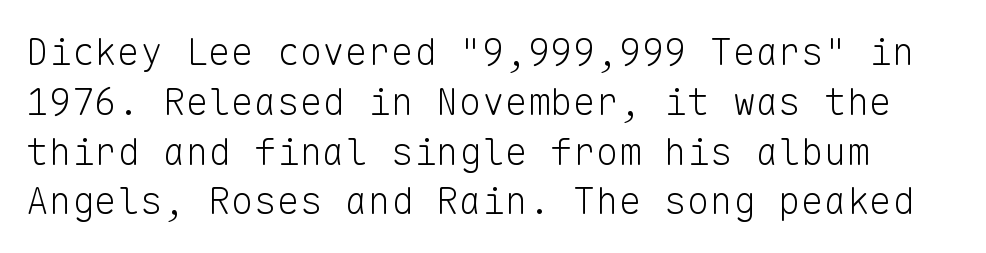
Just letters on the line, the space beneath them empty. The typeface chosen for these lines omits serifs. The strokes are not fattened; the text isn't bold. The type sits square on the baseline with zero lean. A normal amount of white space separates one row of letters from the next.
